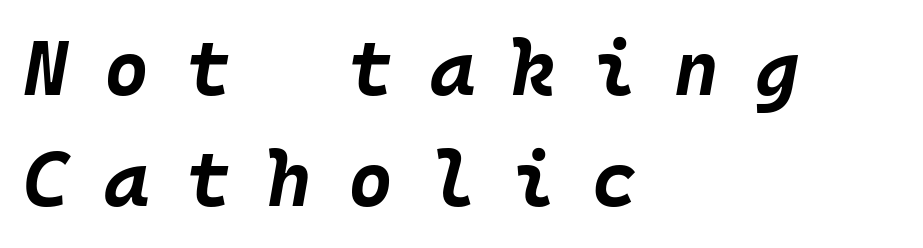
{"italic": "yes", "lean": "right", "slant_degrees": 10, "bold": "yes", "weight": "bold", "width": "normal", "stroke_contrast": "low", "x_height": "large", "monospaced": "yes", "underline": "no", "align": "left", "line_spacing": "normal", "line_spacing_ratio": 1.44, "letter_spacing": "wide", "letter_spacing_em": 0.47, "glyph_px": 77}
